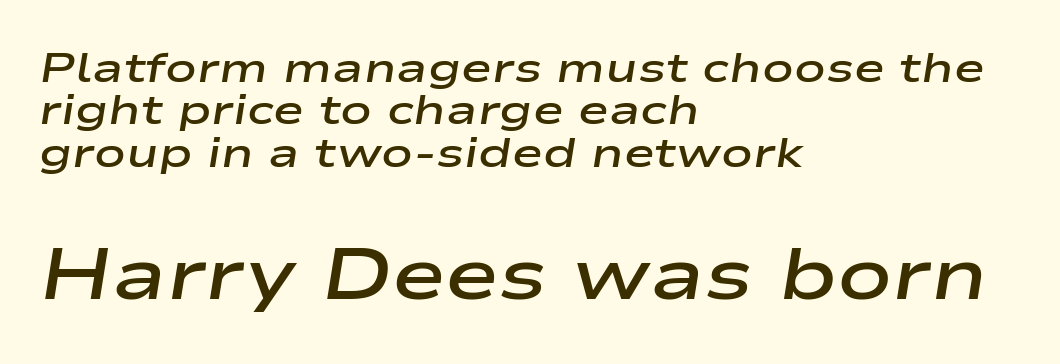
Q: Is the text bold? A: Semi-bold.
Q: Is the text italic (slanted)? A: Yes, it leans right by about 9 degrees.
Q: Is the text underlined? A: No.
Q: How is the paragraph aligned? A: Left-aligned.
Q: Is the spacing between letters normal or unusually wide? A: Normal.
Q: Is the spacing between lines tight, normal or loose? A: Tight.
Q: Which block of text is set in a larger size, the first (top) or the second (bottom)? A: The second (bottom) one.
Q: Width (condensed, normal, or wide)? A: Wide.
Q: Stroke contrast? A: Low.
Q: x-height? A: Medium.
Q: Monospaced? A: No.
